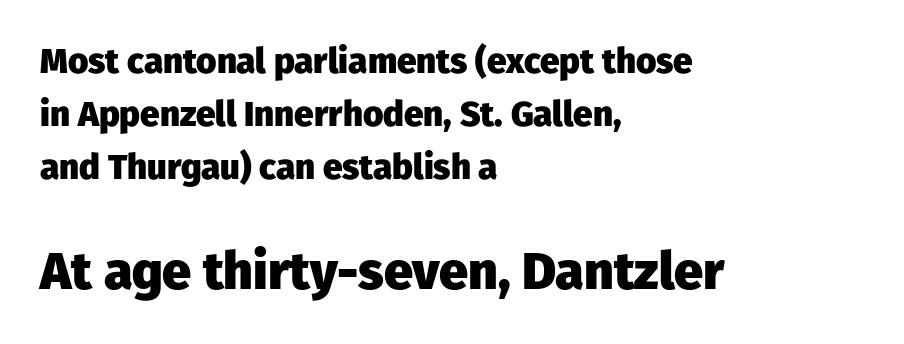
Each row of text sits above clean, open space. Do the characters align in a grid? No, the font is proportional. The designer left line spacing at the default. The letterforms sit shoulder to shoulder at normal distance. Type style note: lacks serifs. The typesetter chose a ragged-right arrangement here.
